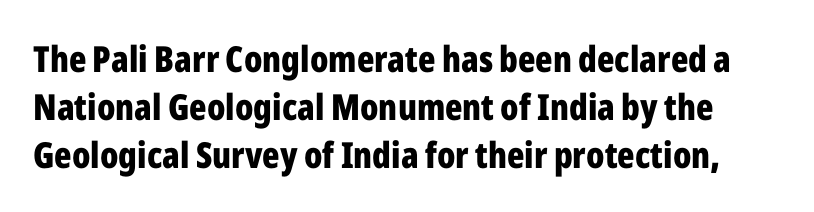
The image shows 36 px bold, condensed sans-serif type, upright; set normal line spacing (1.33x), normal letter spacing, not underlined; low stroke contrast and a medium x-height.
